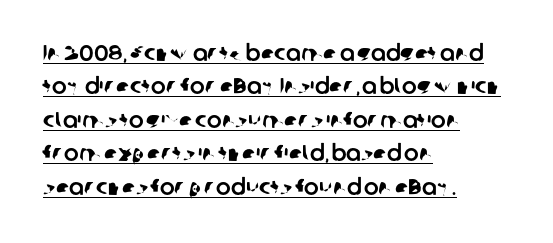
{"underline": "yes", "align": "left", "line_spacing": "normal", "line_spacing_ratio": 1.52, "letter_spacing": "normal", "letter_spacing_em": 0.0, "glyph_px": 22}
